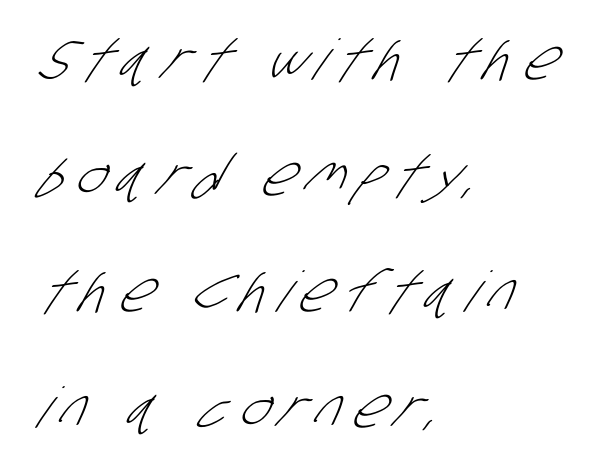
Q: Is the text bold? A: No.
Q: Is the typeface a serif or a sans-serif typeface? A: Sans-serif.
Q: Is the text underlined? A: No.
Q: How is the paragraph aligned? A: Left-aligned.
Q: Is the spacing between letters normal or unusually wide? A: Unusually wide.
Q: Is the spacing between lines tight, normal or loose? A: Loose.
Q: Width (condensed, normal, or wide)? A: Condensed.
Q: Stroke contrast? A: Low.
Q: x-height? A: Large.
Q: Monospaced? A: No.
